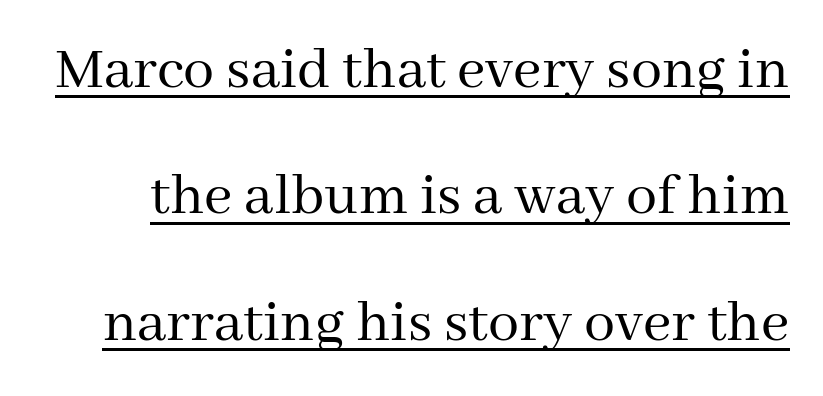
{"serif": "yes", "italic": "no", "bold": "no", "weight": "regular", "width": "normal", "stroke_contrast": "medium", "x_height": "medium", "monospaced": "no", "underline": "yes", "line_spacing": "loose", "line_spacing_ratio": 2.04, "letter_spacing": "normal", "letter_spacing_em": 0.0, "glyph_px": 62}
